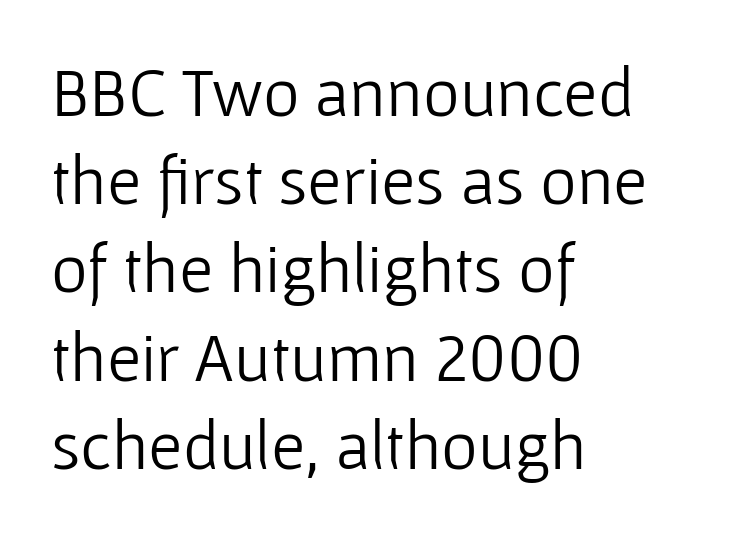
The image shows 70 px light sans-serif type, upright; set left-aligned, normal line spacing (1.26x), normal letter spacing, not underlined; low stroke contrast and a medium x-height.
